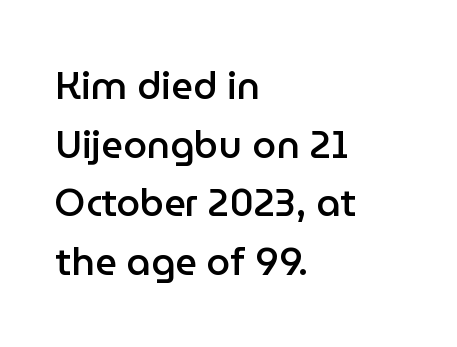
The image shows 38 px semibold sans-serif type, upright; set left-aligned, normal line spacing (1.54x), normal letter spacing, not underlined; low stroke contrast and a medium x-height.
